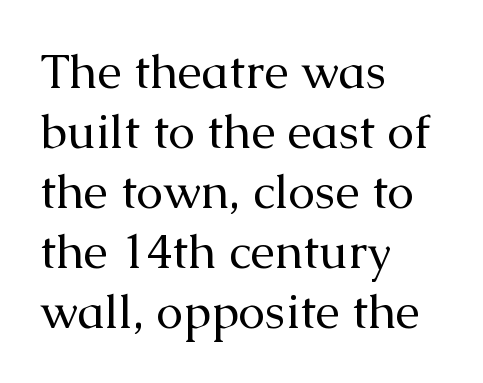
These lines are composed in type with serifs. The cut favours lightness, reaching ordinary text weight at its darkest. The space between consecutive lines is moderate. The lines in this sample share a left origin and differ only in where they stop. Posture: upright roman. The passage shown is typed in a proportional face where columns would drift.
